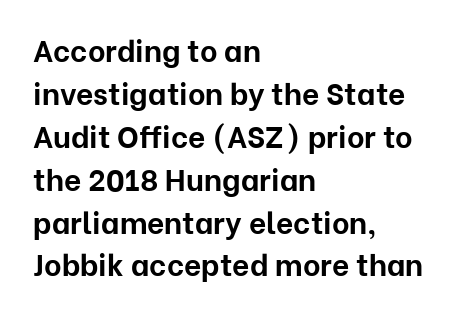
Every stem runs plumb, perpendicular to the baseline. Each new line begins a customary step beneath the previous one. Notice how the passage keeps a crisp vertical edge on the left only. Each letter's strokes conclude bluntly, with no projecting serifs. Rule under the text: the space is simply empty. Inter-character spacing is left at the font's built-in metrics.
